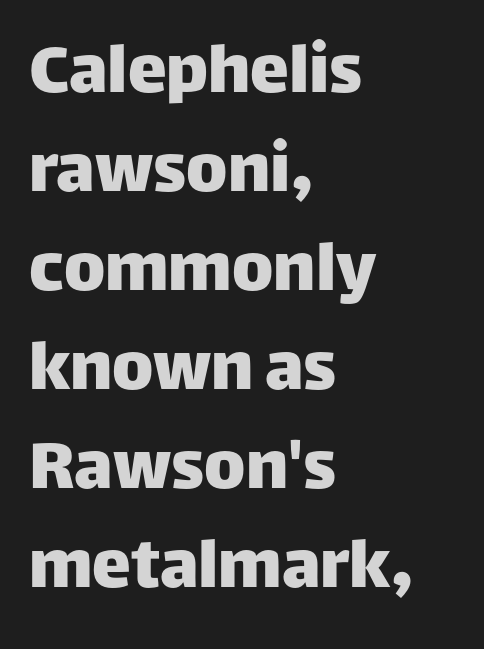
{"serif": "no", "italic": "no", "width": "normal", "stroke_contrast": "low", "x_height": "large", "monospaced": "no", "underline": "no", "align": "left", "line_spacing": "normal", "line_spacing_ratio": 1.27, "letter_spacing": "normal", "letter_spacing_em": 0.0, "glyph_px": 78}
